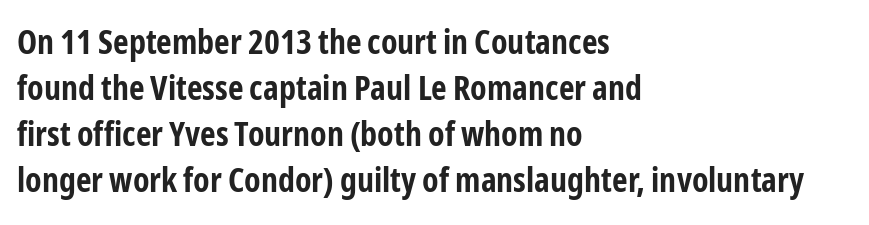
The image shows 34 px bold, condensed sans-serif type, upright; set left-aligned, normal line spacing (1.35x), normal letter spacing, not underlined; low stroke contrast and a medium x-height.
